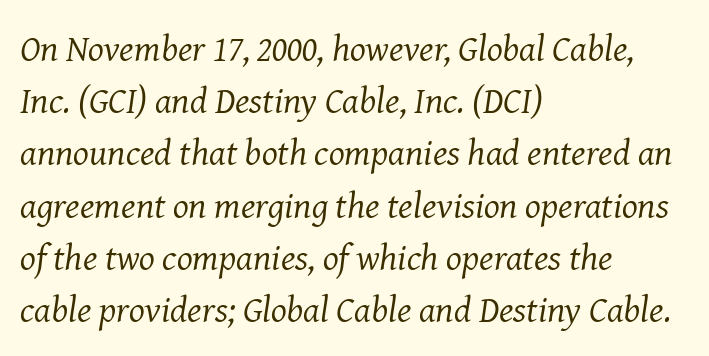
Each new line begins a customary step beneath the previous one. Counters stay open thanks to moderate or lighter strokes. Bare-footed words on every line. Caption: multi-line text, flush left, ragged right. These lines are rendered in a variable-pitch font. The face used here has a pronounced slope to its letters.
